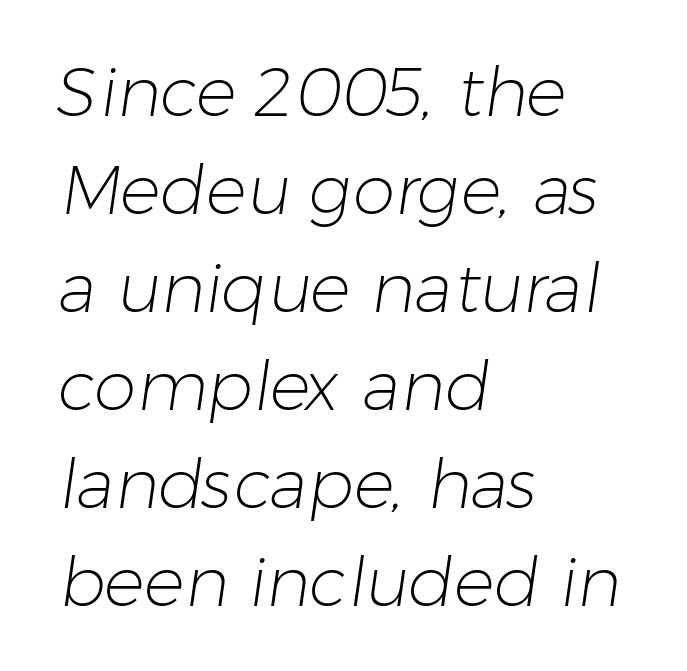
Q: Is the text bold? A: No.
Q: Is the typeface a serif or a sans-serif typeface? A: Sans-serif.
Q: Is the text underlined? A: No.
Q: How is the paragraph aligned? A: Left-aligned.
Q: Is the spacing between letters normal or unusually wide? A: Normal.
Q: Is the spacing between lines tight, normal or loose? A: Normal.
Q: Width (condensed, normal, or wide)? A: Normal.
Q: Stroke contrast? A: Low.
Q: x-height? A: Medium.
Q: Monospaced? A: No.
